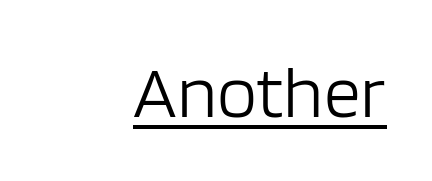
{"serif": "no", "italic": "no", "bold": "no", "weight": "light", "width": "normal", "stroke_contrast": "low", "x_height": "large", "monospaced": "no", "underline": "yes", "align": "right", "letter_spacing": "normal", "letter_spacing_em": 0.0, "glyph_px": 73}
